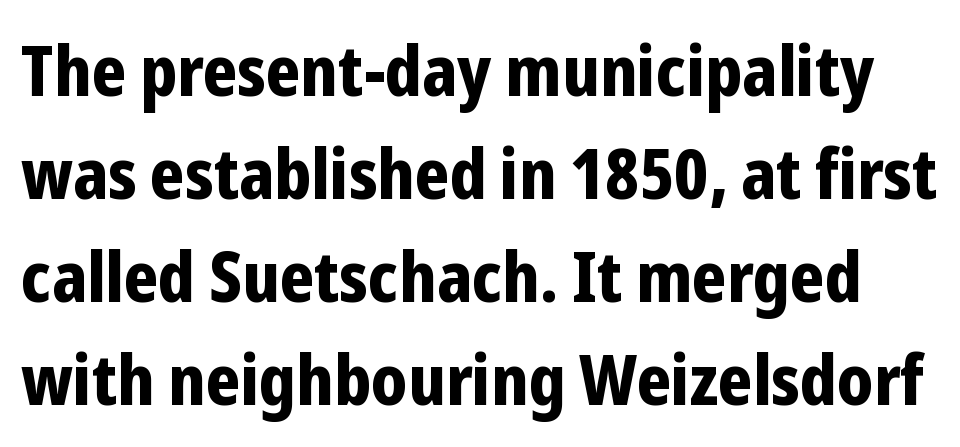
The image shows 70 px bold, condensed sans-serif type, upright; set normal line spacing (1.47x), normal letter spacing, not underlined; low stroke contrast and a medium x-height.
